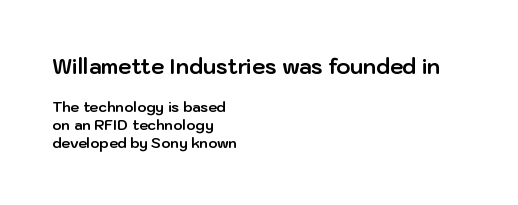
Q: Is the text bold? A: Yes.
Q: Is the text italic (slanted)? A: No, it is upright.
Q: Is the text underlined? A: No.
Q: How is the paragraph aligned? A: Left-aligned.
Q: Is the spacing between letters normal or unusually wide? A: Normal.
Q: Is the spacing between lines tight, normal or loose? A: Normal.
Q: Which block of text is set in a larger size, the first (top) or the second (bottom)? A: The first (top) one.
